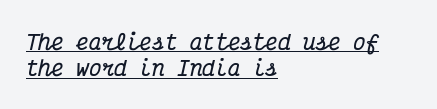
The vertical gap from one line to the next is medium. If you drew a line through each stem, it would be angled. The face used here is rendered with its standard letterfit. A typographer would call this underscored text.
